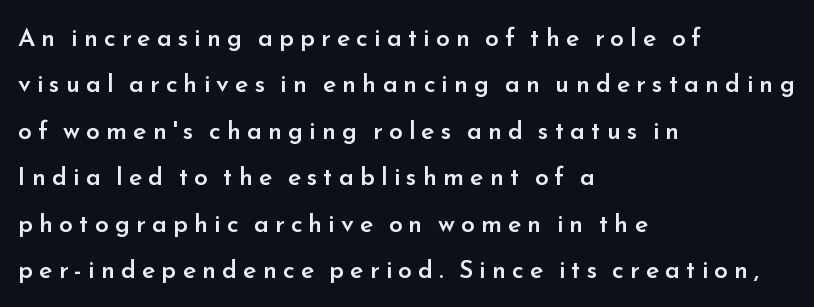
The setting favours the left margin, as ordinary paragraphs usually do. The axis of the letterforms is exactly vertical. The glyphs are unaccompanied by any horizontal stroke below them. Short note: letters widely spaced.
